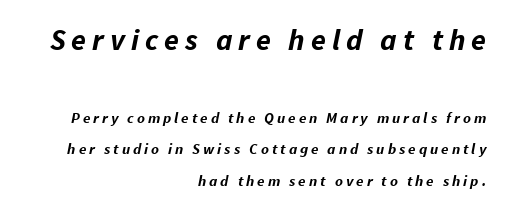
Does the leading feel generous? Absolutely, it's lavish. No word sits above an underline. Do the characters align in a grid? No, the font is proportional. Here the glyphs are tracked loosely, breaking word shapes into spaced letters. Quick note: italic. The composition opens big and finishes small.
